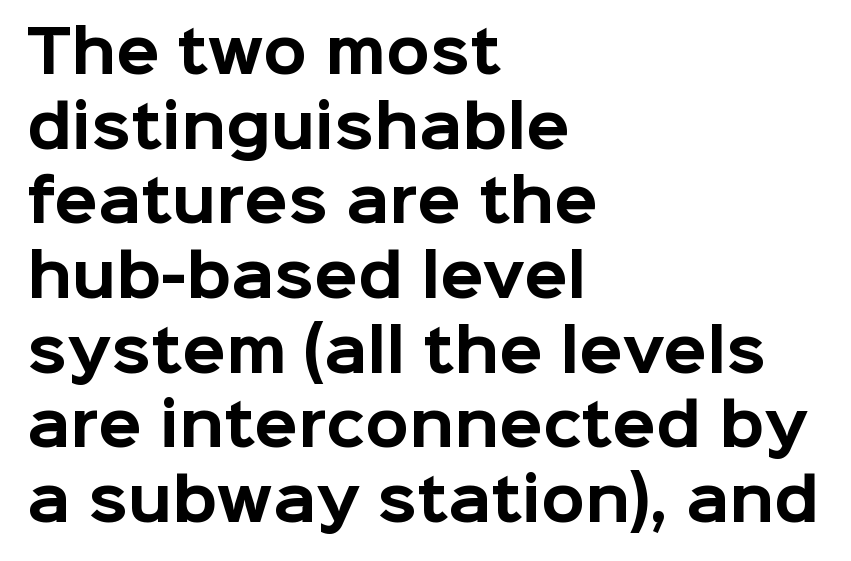
The image shows 57 px bold sans-serif type, upright; set left-aligned, normal line spacing (1.31x), normal letter spacing, not underlined; low stroke contrast and a medium x-height.
